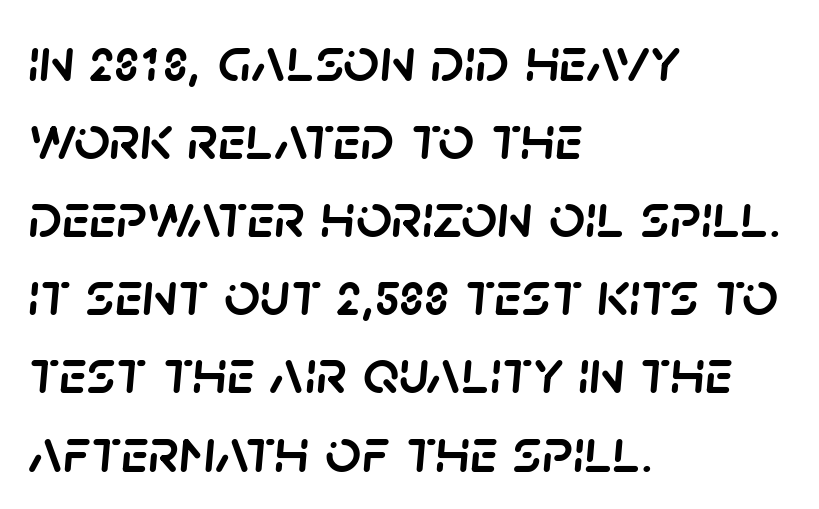
The image shows 63 px text type, italic (leaning right); set left-aligned, line spacing 1.24x, normal letter spacing, not underlined; low stroke contrast and a large x-height.
